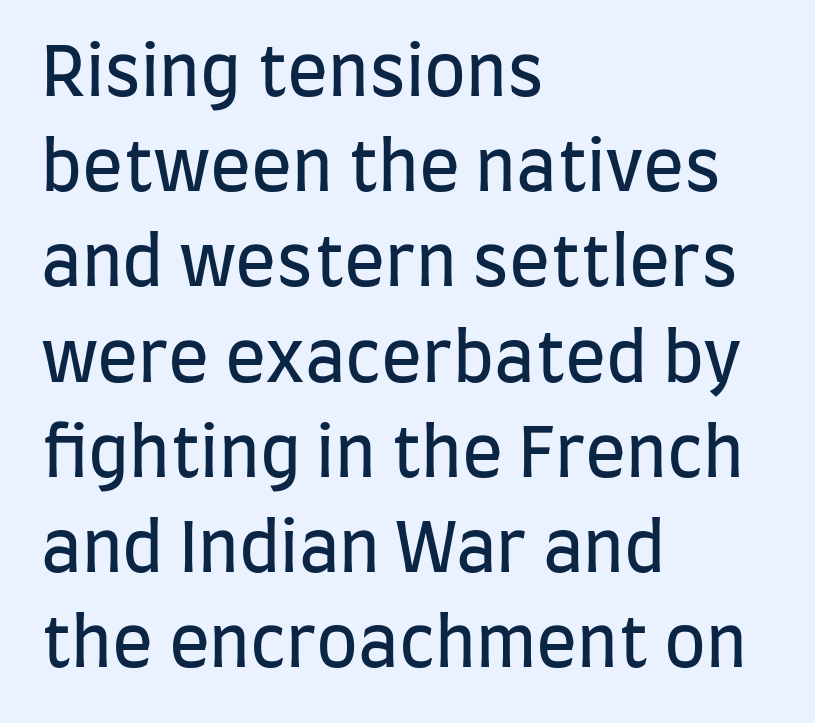
The image shows 68 px regular-weight, condensed sans-serif type, upright; set left-aligned, normal line spacing (1.4x), normal letter spacing, not underlined; low stroke contrast and a large x-height.
